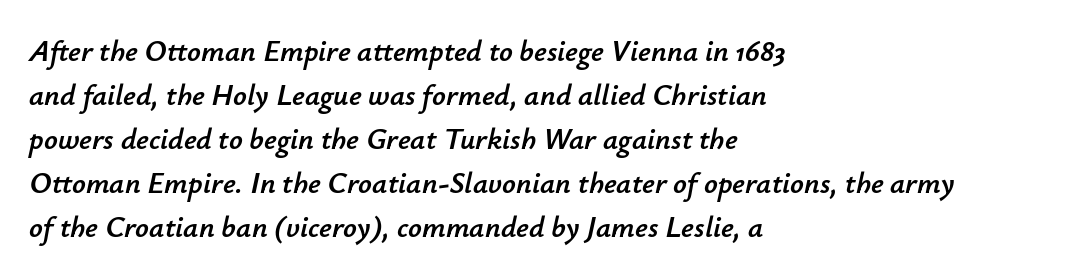
This rendering leaves character spacing at its baseline value. Note the varied advance widths — an 'i' is clearly narrower than an 'm'. One glance says typical: line gaps are just what's usual. The whole block is typeset with a tilt. The compositor pushed each line to the left boundary.
